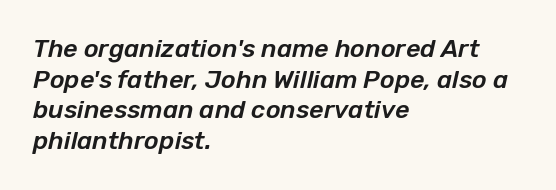
Q: Is the text italic (slanted)? A: Yes, it leans right by about 12 degrees.
Q: Is the text underlined? A: No.
Q: How is the paragraph aligned? A: Left-aligned.
Q: Is the spacing between letters normal or unusually wide? A: Normal.
